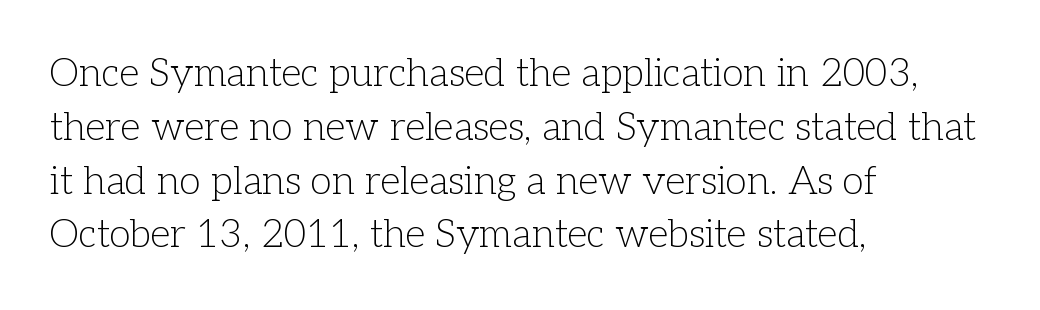
Ascenders rise straight up at ninety degrees. Unlike a clean sans, this face finishes its strokes with serifs. You could not count columns in this text — the font is proportionally spaced. The font sits on the lighter half of the weight spectrum, regular included. This sample is left-justified, so line endings fall wherever the words run out.
